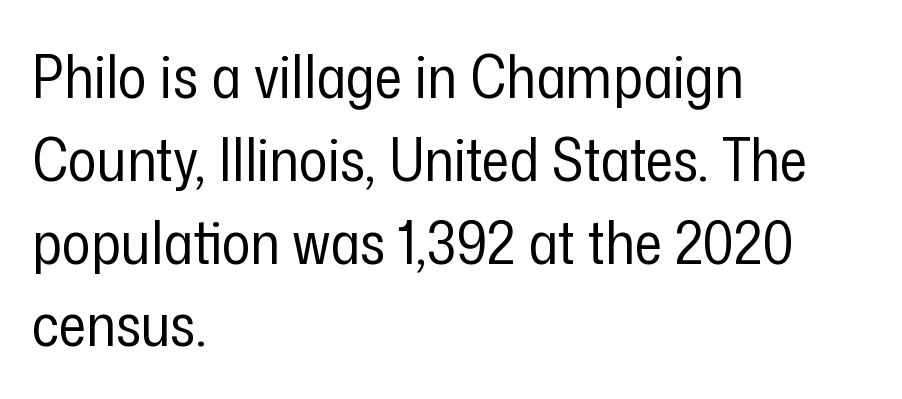
{"serif": "no", "italic": "no", "bold": "no", "weight": "regular", "width": "condensed", "stroke_contrast": "low", "x_height": "medium", "monospaced": "no", "underline": "no", "align": "left", "line_spacing": "normal", "line_spacing_ratio": 1.38, "letter_spacing": "normal", "letter_spacing_em": 0.0, "glyph_px": 60}
